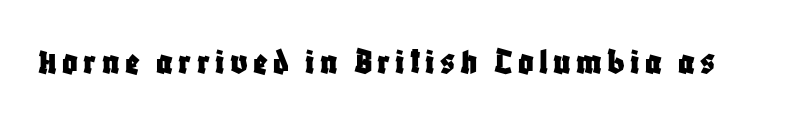
Q: Is the text italic (slanted)? A: No, it is upright.
Q: Is the typeface a serif or a sans-serif typeface? A: Sans-serif.
Q: Is the text underlined? A: No.
Q: Width (condensed, normal, or wide)? A: Condensed.
Q: Stroke contrast? A: Low.
Q: x-height? A: Large.
Q: Monospaced? A: No.
